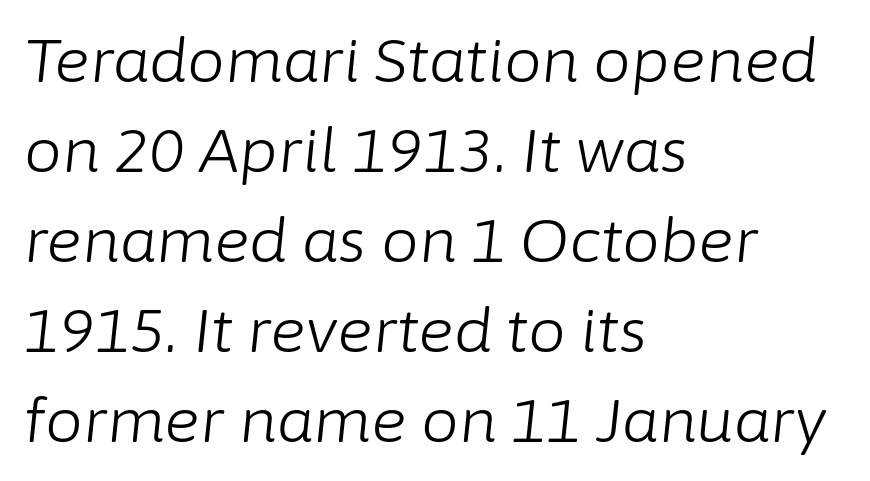
This is not heavy type; no bold has been used. Think of a printed novel: that variable character pitch is what you see here. Underline: absent. Teacher's note: observe the even left margin — that is flush-left alignment. The type is set solid horizontally, with unmodified tracking. Reading down the column, the eye jumps a familiar distance to each next line.
